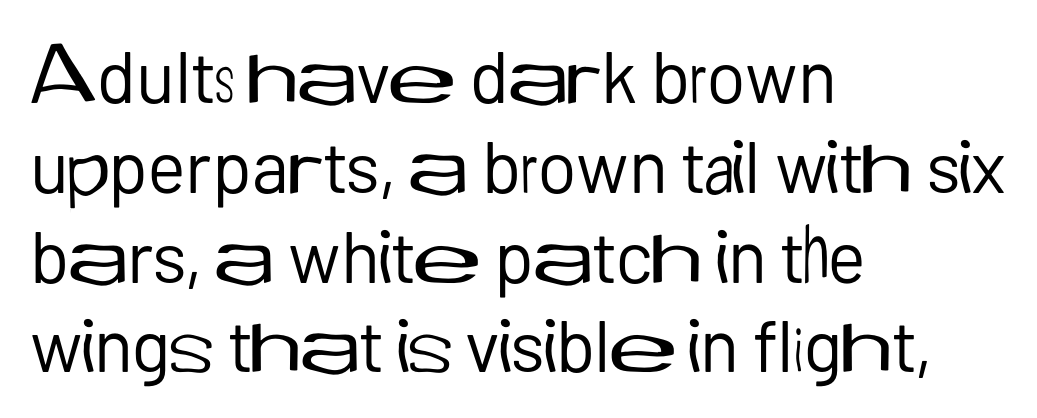
{"serif": "no", "italic": "no", "bold": "no", "weight": "regular", "width": "normal", "stroke_contrast": "low", "x_height": "medium", "monospaced": "no", "underline": "no", "align": "left", "line_spacing_ratio": 1.23, "letter_spacing": "normal", "letter_spacing_em": 0.0, "glyph_px": 73}
